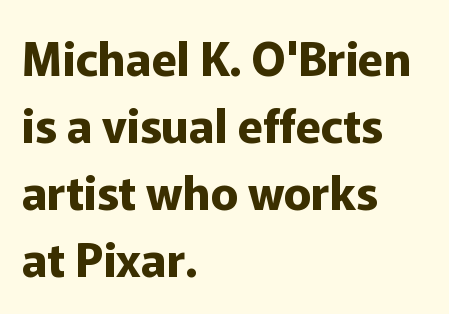
{"serif": "no", "italic": "no", "bold": "yes", "weight": "bold", "width": "normal", "stroke_contrast": "low", "x_height": "medium", "monospaced": "no", "underline": "no", "align": "left", "line_spacing": "normal", "line_spacing_ratio": 1.46, "letter_spacing": "normal", "letter_spacing_em": 0.0, "glyph_px": 46}
